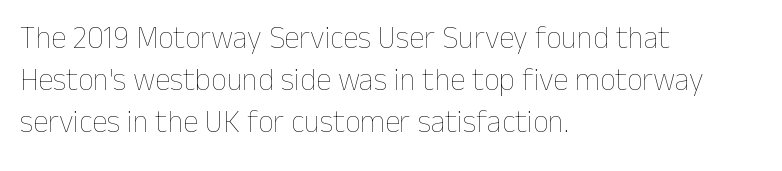
{"italic": "no", "bold": "no", "weight": "thin", "width": "normal", "stroke_contrast": "low", "x_height": "medium", "monospaced": "no", "underline": "no", "align": "left", "line_spacing": "normal", "line_spacing_ratio": 1.35, "letter_spacing": "normal", "letter_spacing_em": 0.0, "glyph_px": 31}
